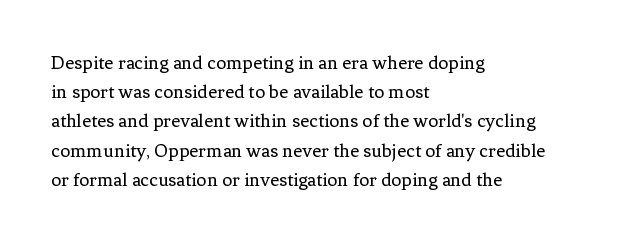
{"italic": "no", "bold": "no", "underline": "no", "align": "left", "line_spacing": "normal", "line_spacing_ratio": 1.46, "letter_spacing": "normal", "letter_spacing_em": 0.0, "glyph_px": 20}
